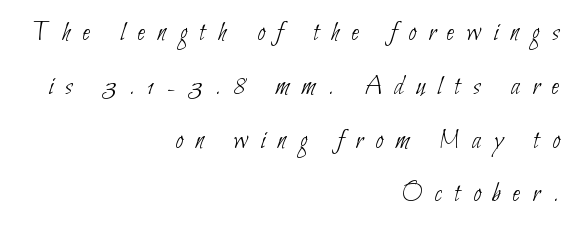
{"serif": "no", "bold": "no", "weight": "thin", "width": "condensed", "stroke_contrast": "low", "x_height": "small", "monospaced": "no", "underline": "no", "align": "right", "line_spacing": "loose", "line_spacing_ratio": 1.92, "letter_spacing": "wide", "letter_spacing_em": 0.44, "glyph_px": 28}
